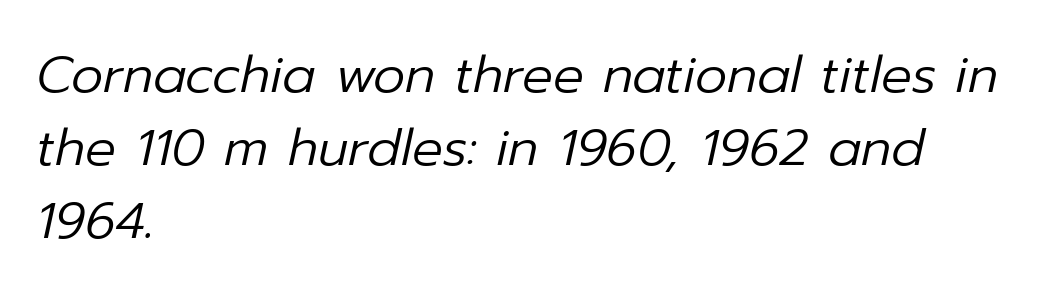
{"italic": "yes", "lean": "right", "slant_degrees": 12, "bold": "no", "weight": "regular", "width": "normal", "stroke_contrast": "low", "x_height": "medium", "monospaced": "no", "underline": "no", "align": "left", "line_spacing": "normal", "line_spacing_ratio": 1.43, "letter_spacing": "normal", "letter_spacing_em": 0.0, "glyph_px": 51}
